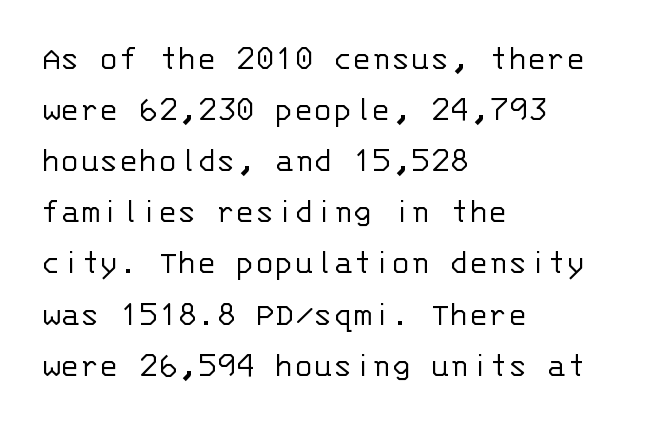
{"serif": "no", "italic": "no", "bold": "no", "weight": "light", "width": "normal", "stroke_contrast": "low", "x_height": "large", "monospaced": "yes", "underline": "no", "align": "left", "line_spacing": "normal", "line_spacing_ratio": 1.42, "letter_spacing": "normal", "letter_spacing_em": 0.0, "glyph_px": 36}
